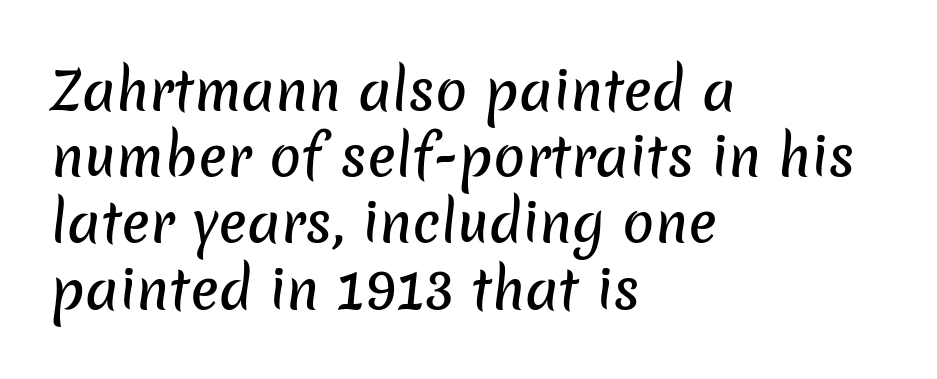
{"serif": "no", "width": "normal", "stroke_contrast": "low", "x_height": "medium", "monospaced": "no", "underline": "no", "align": "left", "line_spacing": "normal", "line_spacing_ratio": 1.25, "letter_spacing": "normal", "letter_spacing_em": 0.0, "glyph_px": 53}
